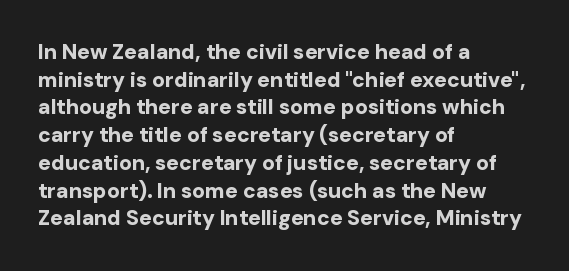
{"italic": "no", "bold": "yes", "underline": "no", "align": "left", "line_spacing": "normal", "line_spacing_ratio": 1.32, "letter_spacing": "normal", "letter_spacing_em": 0.0, "glyph_px": 21}
